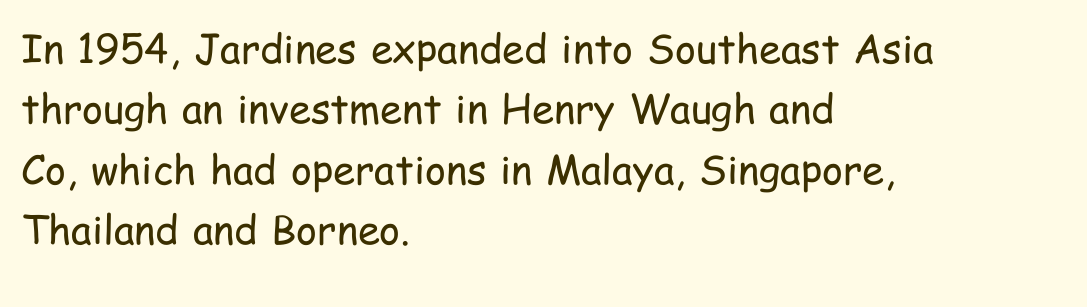
The image shows 40 px regular-weight, condensed sans-serif type, upright; set left-aligned, normal line spacing (1.51x), normal letter spacing, not underlined; low stroke contrast and a medium x-height.
